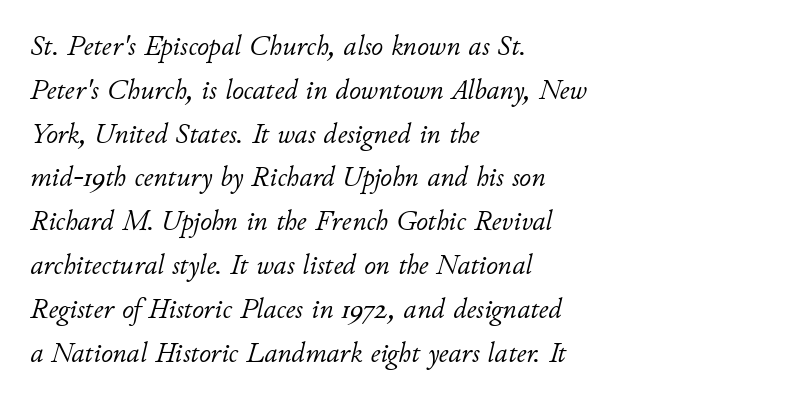
Rendered with sloped, italic letterforms. The tracking reads as untouched default to a designer's eye. The paragraph has a hard left edge and a soft right edge. This block has exactly the height ordinary leading produces. Type without underlining.
